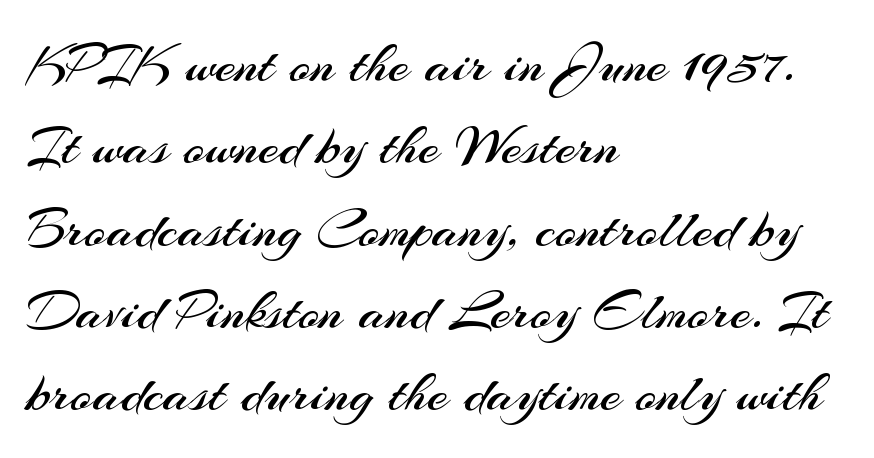
{"serif": "no", "bold": "no", "weight": "regular", "width": "normal", "stroke_contrast": "medium", "x_height": "small", "monospaced": "no", "underline": "no", "align": "left", "line_spacing": "normal", "line_spacing_ratio": 1.42, "letter_spacing": "normal", "letter_spacing_em": 0.0, "glyph_px": 58}
